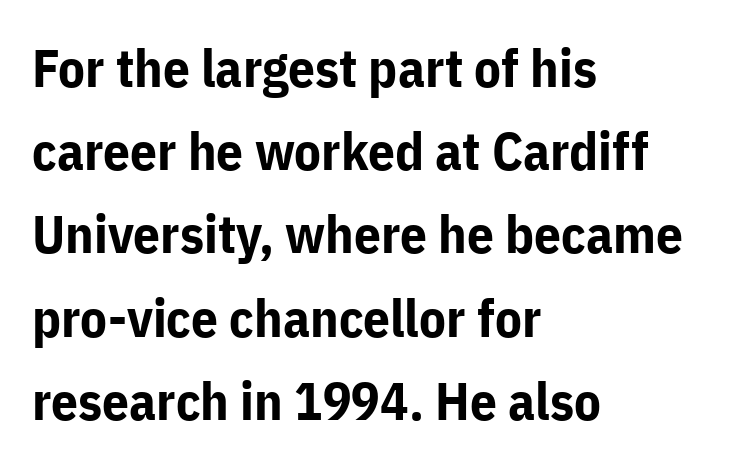
The image shows 53 px bold sans-serif type, upright; set left-aligned, normal line spacing (1.57x), normal letter spacing, not underlined; low stroke contrast and a medium x-height.
